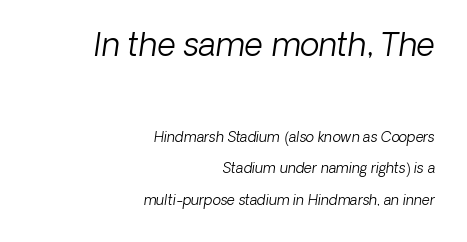
{"serif": "no", "bold": "no", "weight": "light", "width": "normal", "stroke_contrast": "low", "x_height": "medium", "monospaced": "no", "underline": "no", "align": "right", "line_spacing": "loose", "line_spacing_ratio": 2.28, "letter_spacing": "normal", "letter_spacing_em": 0.0, "larger_block": "first", "size_ratio": 2.29, "glyph_px": 32}
